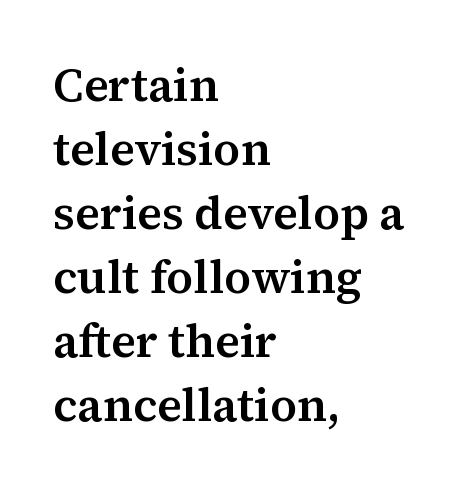
The image shows 46 px serif type, upright; set left-aligned, normal line spacing (1.39x), normal letter spacing, not underlined; medium stroke contrast and a medium x-height.
